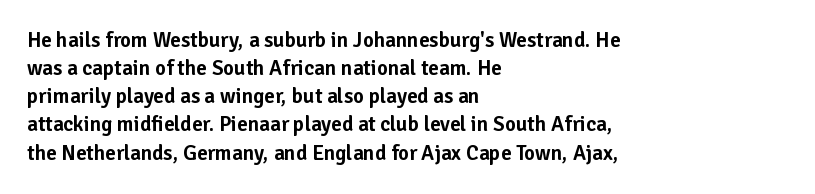
Teacher's note: observe the even left margin — that is flush-left alignment. No italicization has been applied; the sample stays upright. Clear beneath every line of the passage. Honestly, the letter spacing is just normal — you wouldn't notice it. A typesetter would call this leading conventional body-copy spacing.
